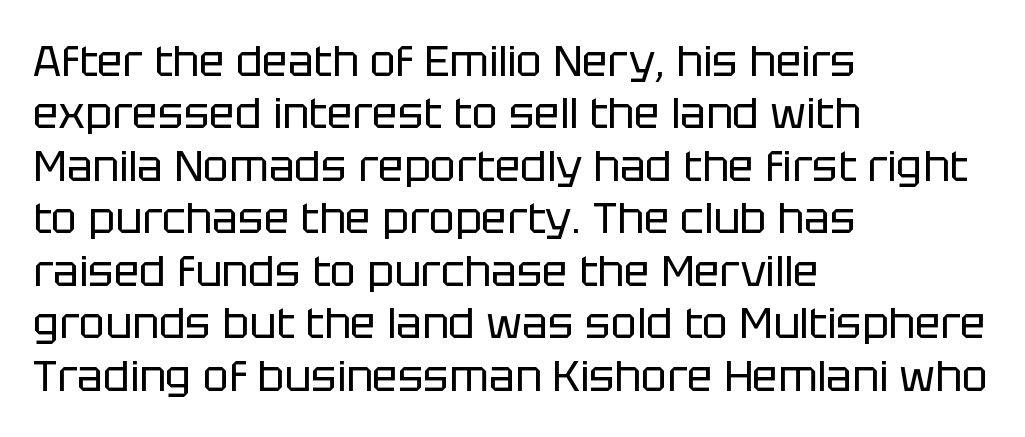
{"serif": "no", "italic": "no", "bold": "no", "weight": "regular", "width": "normal", "stroke_contrast": "low", "x_height": "large", "monospaced": "no", "underline": "no", "align": "left", "line_spacing_ratio": 1.22, "letter_spacing": "normal", "letter_spacing_em": 0.0, "glyph_px": 43}
